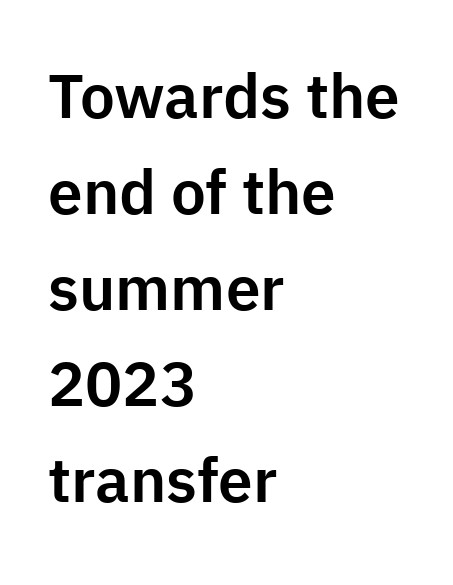
Interline gaps are of average width in this sample. The designer went with a sans here, leaving each stem footless. Underlining? Definitely not there. The font's upright variant was chosen for this text.
